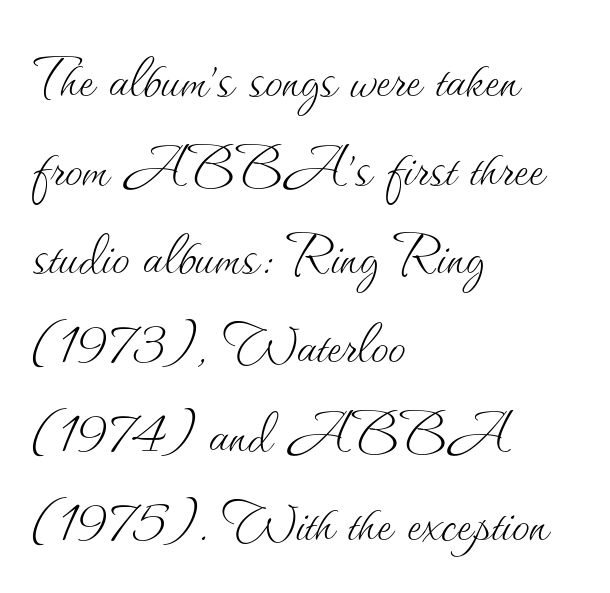
Q: Is the text bold? A: No.
Q: Is the text italic (slanted)? A: Yes.
Q: Is the text underlined? A: No.
Q: How is the paragraph aligned? A: Left-aligned.
Q: Is the spacing between letters normal or unusually wide? A: Normal.
Q: Is the spacing between lines tight, normal or loose? A: Normal.
Q: Width (condensed, normal, or wide)? A: Normal.
Q: Stroke contrast? A: Medium.
Q: x-height? A: Small.
Q: Monospaced? A: No.
